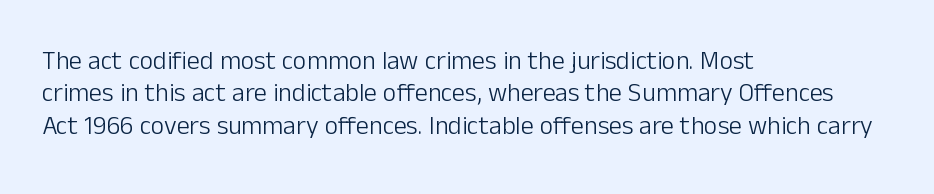
Line spacing here is normal. Nobody touched the tracking dial on this one. Quick note: underline off. Designer's note — italics off, roman on. The lines are quadded left.
